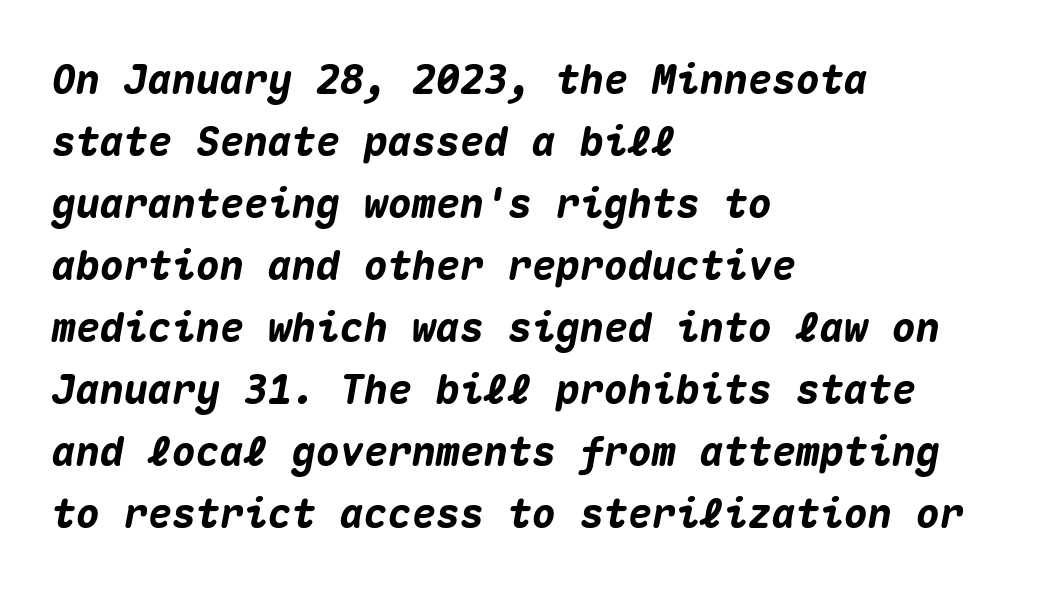
The image shows 40 px heavy type, italic (leaning right), monospaced; set left-aligned, normal line spacing (1.55x), normal letter spacing, not underlined; medium stroke contrast and a medium x-height.
